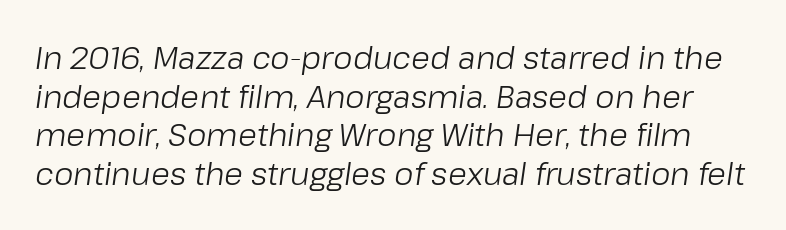
The image shows 31 px light type, italic (leaning right); set normal line spacing (1.25x), normal letter spacing, not underlined; low stroke contrast and a medium x-height.
